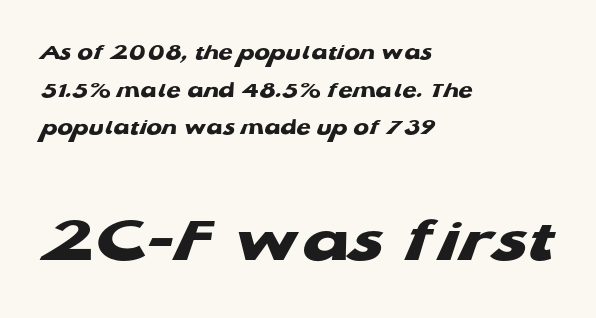
Stroke thickness is high; the sample reads as a true bold. Think of a printed novel: that variable character pitch is what you see here. The lines in this sample share a left origin and differ only in where they stop. Top chunk: small. Bottom chunk: large. Nothing unusual about the tracking: characters are spaced as the font intends.
